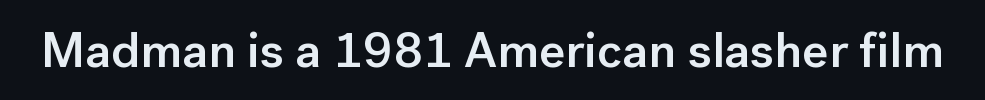
Q: Is the text bold? A: Semi-bold.
Q: Is the text italic (slanted)? A: No, it is upright.
Q: Is the typeface a serif or a sans-serif typeface? A: Sans-serif.
Q: Is the text underlined? A: No.
Q: Is the spacing between letters normal or unusually wide? A: Normal.
Q: Width (condensed, normal, or wide)? A: Normal.
Q: Stroke contrast? A: Low.
Q: x-height? A: Medium.
Q: Monospaced? A: No.
